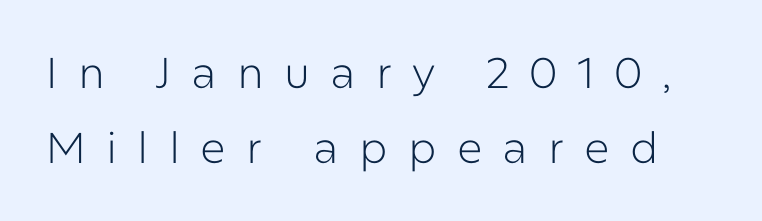
Q: Is the text bold? A: No.
Q: Is the text italic (slanted)? A: No, it is upright.
Q: Is the typeface a serif or a sans-serif typeface? A: Sans-serif.
Q: Is the text underlined? A: No.
Q: Is the spacing between letters normal or unusually wide? A: Unusually wide.
Q: Width (condensed, normal, or wide)? A: Normal.
Q: Stroke contrast? A: Low.
Q: x-height? A: Medium.
Q: Monospaced? A: No.
